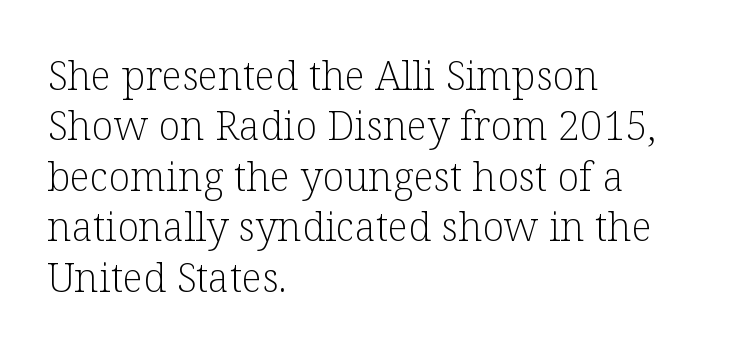
The image shows 40 px light serif type, upright; set left-aligned, normal line spacing (1.26x), normal letter spacing, not underlined; low stroke contrast and a medium x-height.
